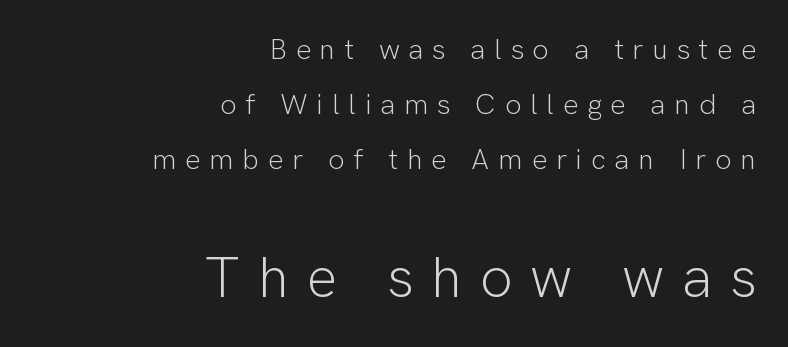
{"serif": "no", "italic": "no", "bold": "no", "weight": "light", "width": "normal", "stroke_contrast": "low", "x_height": "medium", "monospaced": "no", "underline": "no", "align": "right", "line_spacing": "loose", "line_spacing_ratio": 1.9, "letter_spacing": "wide", "letter_spacing_em": 0.3, "larger_block": "second", "size_ratio": 2.0, "glyph_px": 58}
